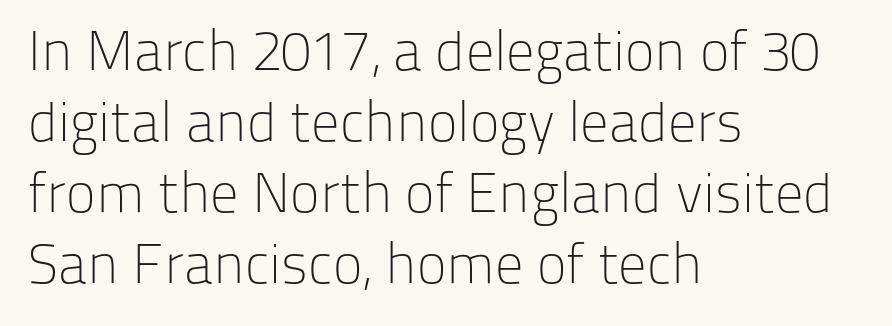
{"serif": "no", "italic": "no", "bold": "no", "weight": "light", "width": "normal", "stroke_contrast": "low", "x_height": "medium", "monospaced": "no", "underline": "no", "align": "left", "line_spacing": "normal", "line_spacing_ratio": 1.27, "letter_spacing": "normal", "letter_spacing_em": 0.0, "glyph_px": 56}
